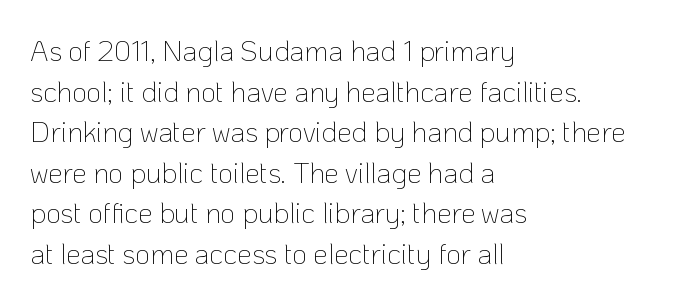
{"serif": "no", "italic": "no", "bold": "no", "weight": "thin", "width": "normal", "stroke_contrast": "low", "x_height": "medium", "monospaced": "no", "underline": "no", "align": "left", "line_spacing": "normal", "line_spacing_ratio": 1.4, "letter_spacing": "normal", "letter_spacing_em": 0.0, "glyph_px": 29}
